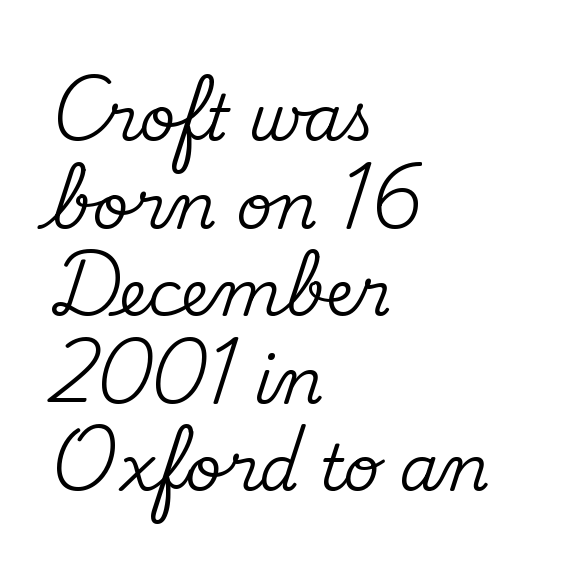
The image shows 63 px text type; set left-aligned, normal line spacing (1.39x), normal letter spacing, not underlined; medium stroke contrast and a small x-height.
